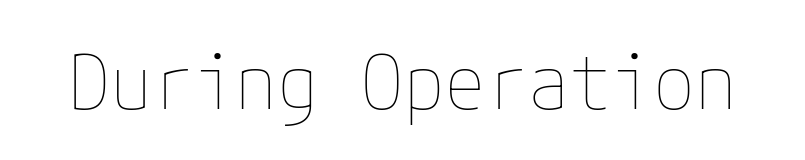
Honestly, the letter spacing is just normal — you wouldn't notice it. Is the type heavy? It reads as light-to-regular instead. This is roman type, the default non-slanted kind. Each row of text sits above clean, open space.
